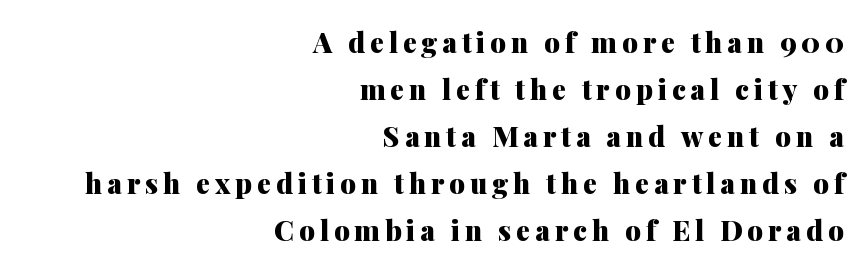
Q: Is the text bold? A: Yes.
Q: Is the text italic (slanted)? A: No, it is upright.
Q: Is the typeface a serif or a sans-serif typeface? A: Serif.
Q: Is the text underlined? A: No.
Q: How is the paragraph aligned? A: Right-aligned.
Q: Is the spacing between lines tight, normal or loose? A: Normal.
Q: Width (condensed, normal, or wide)? A: Normal.
Q: Stroke contrast? A: Medium.
Q: x-height? A: Medium.
Q: Monospaced? A: No.
